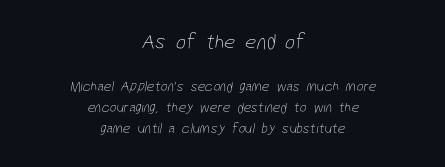
The image shows 22 px text type; set centered, normal line spacing (1.39x), normal letter spacing, not underlined; the first (top) block is 1.47x larger.
